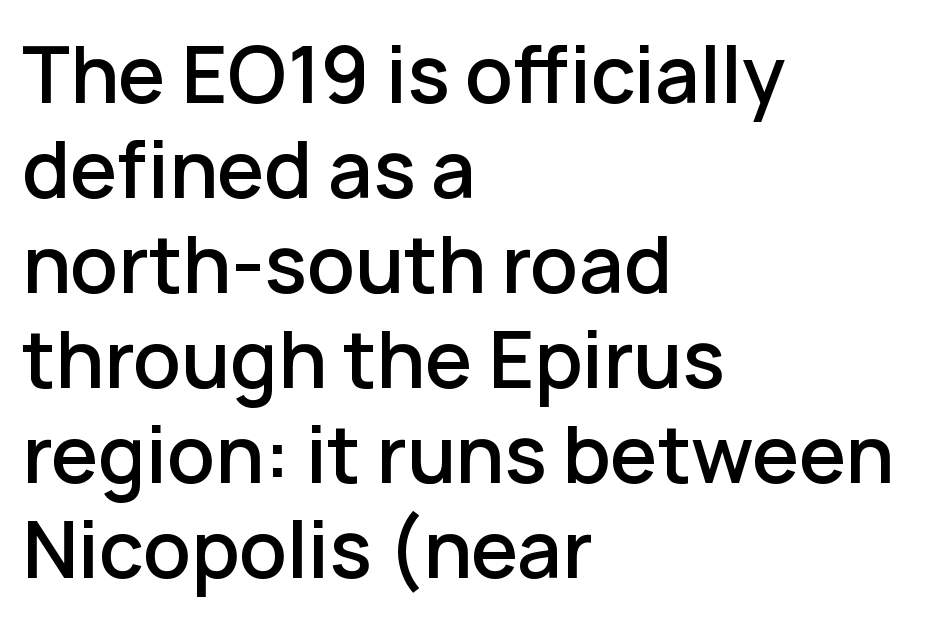
{"serif": "no", "italic": "no", "bold": "semi", "weight": "semibold", "width": "normal", "stroke_contrast": "low", "x_height": "medium", "monospaced": "no", "underline": "no", "align": "left", "line_spacing": "normal", "line_spacing_ratio": 1.25, "letter_spacing": "normal", "letter_spacing_em": 0.0, "glyph_px": 76}
